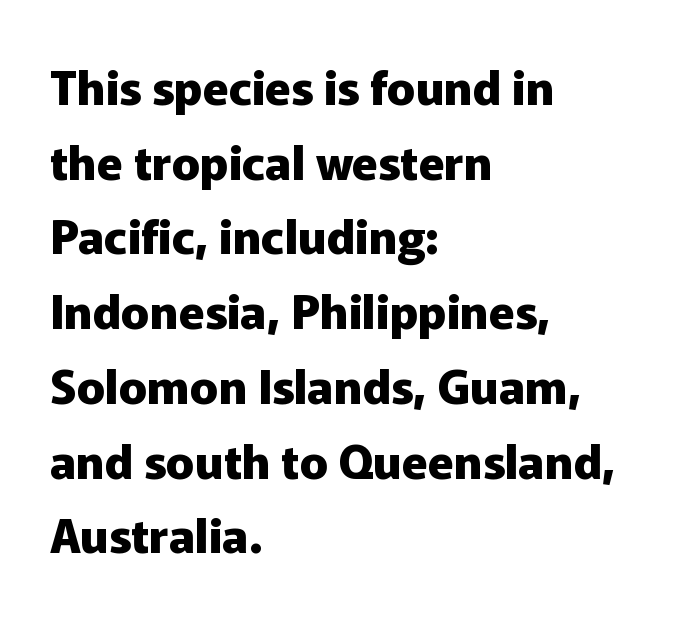
The image shows 47 px heavy sans-serif type, upright; set left-aligned, normal line spacing (1.59x), normal letter spacing, not underlined; low stroke contrast and a medium x-height.
